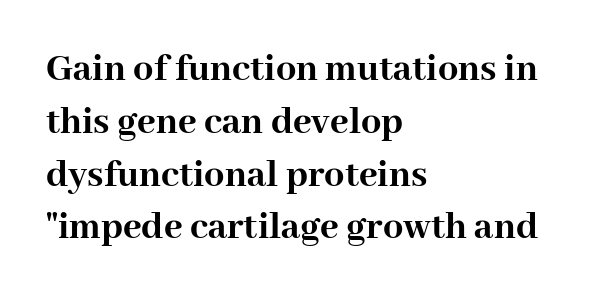
Does the type have serifs? Yes, each stem ends in a small foot. Anything drawn beneath the words? Only blank space. You can tell it's not italic because the verticals are truly vertical. Think of a printed novel: that variable character pitch is what you see here.
